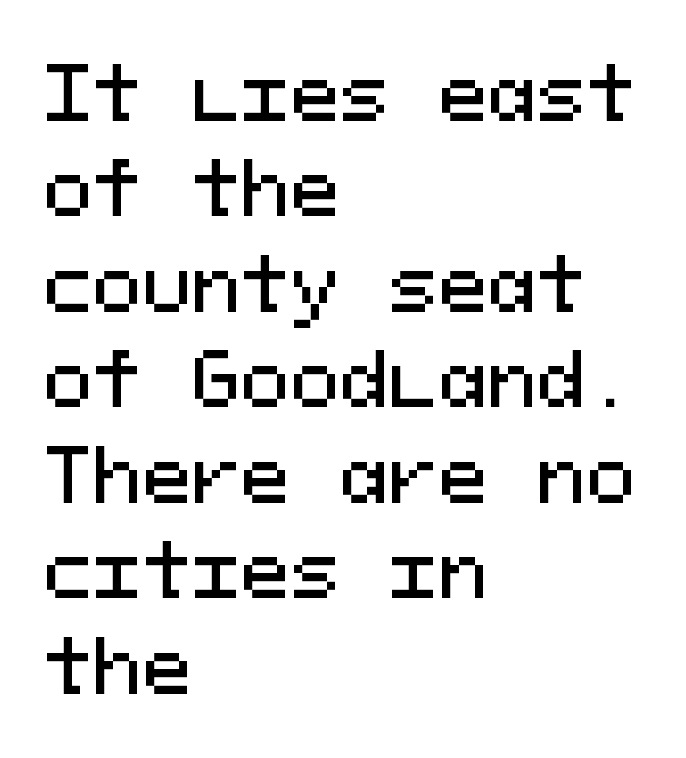
The image shows 74 px sans-serif type, upright, monospaced; set left-aligned, normal line spacing (1.29x), normal letter spacing, not underlined; medium stroke contrast and a medium x-height.
